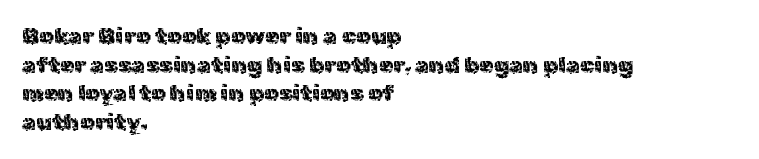
{"italic": "no", "bold": "no", "underline": "no", "align": "left", "line_spacing": "normal", "line_spacing_ratio": 1.25, "letter_spacing": "normal", "letter_spacing_em": 0.0, "glyph_px": 23}
